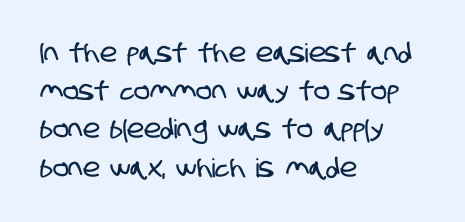
Q: Is the text underlined? A: No.
Q: How is the paragraph aligned? A: Left-aligned.
Q: Is the spacing between letters normal or unusually wide? A: Normal.
Q: Is the spacing between lines tight, normal or loose? A: Normal.
